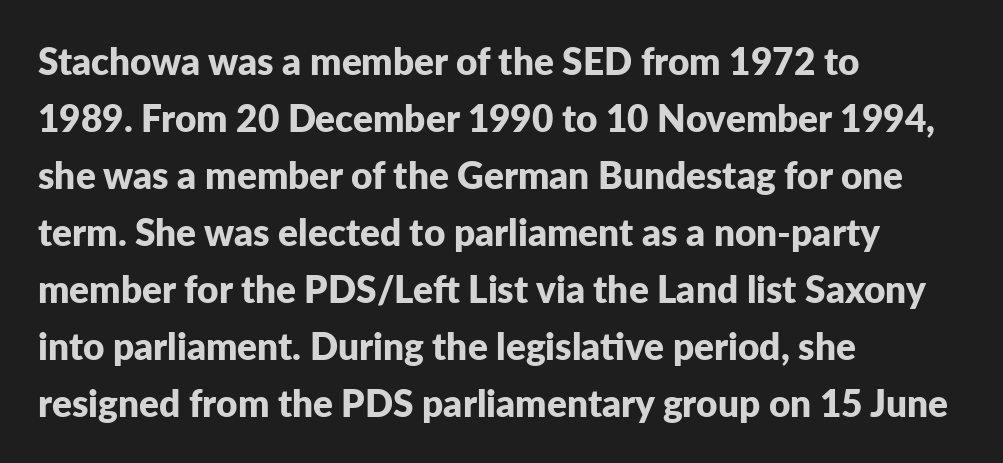
The image shows 37 px bold sans-serif type, upright; set left-aligned, normal line spacing (1.54x), normal letter spacing, not underlined; low stroke contrast and a medium x-height.
